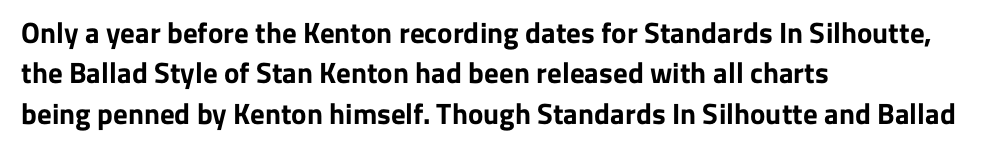
The image shows 29 px bold sans-serif type, upright; set left-aligned, normal line spacing (1.39x), normal letter spacing, not underlined; low stroke contrast and a medium x-height.
